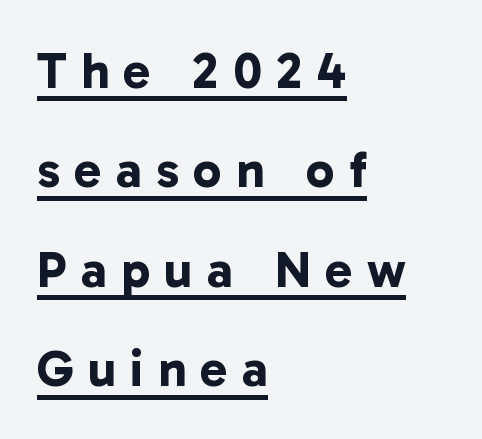
Q: Is the text bold? A: Yes.
Q: Is the typeface a serif or a sans-serif typeface? A: Sans-serif.
Q: Is the text underlined? A: Yes.
Q: How is the paragraph aligned? A: Left-aligned.
Q: Is the spacing between letters normal or unusually wide? A: Unusually wide.
Q: Is the spacing between lines tight, normal or loose? A: Loose.
Q: Width (condensed, normal, or wide)? A: Normal.
Q: Stroke contrast? A: Low.
Q: x-height? A: Medium.
Q: Monospaced? A: No.
